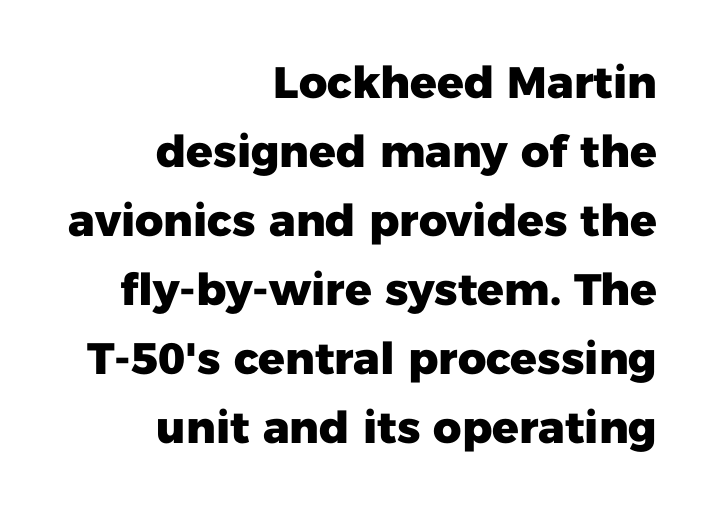
The image shows 44 px heavy sans-serif type, upright; set right-aligned, normal line spacing (1.57x), normal letter spacing, not underlined; low stroke contrast and a medium x-height.
